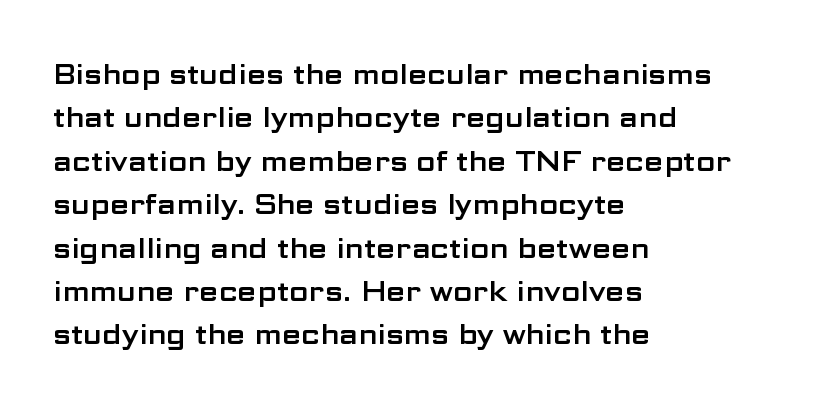
Q: Is the text italic (slanted)? A: No, it is upright.
Q: Is the typeface a serif or a sans-serif typeface? A: Sans-serif.
Q: Is the text underlined? A: No.
Q: How is the paragraph aligned? A: Left-aligned.
Q: Is the spacing between letters normal or unusually wide? A: Normal.
Q: Is the spacing between lines tight, normal or loose? A: Normal.
Q: Width (condensed, normal, or wide)? A: Wide.
Q: Stroke contrast? A: Low.
Q: x-height? A: Medium.
Q: Monospaced? A: No.
